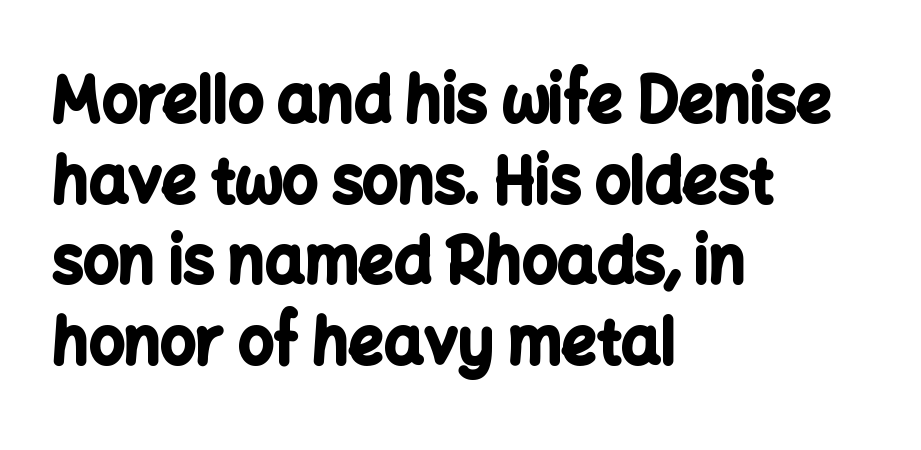
{"serif": "no", "italic": "no", "bold": "yes", "weight": "bold", "width": "normal", "stroke_contrast": "low", "x_height": "medium", "monospaced": "no", "underline": "no", "align": "left", "line_spacing": "normal", "line_spacing_ratio": 1.3, "letter_spacing": "normal", "letter_spacing_em": 0.0, "glyph_px": 62}
